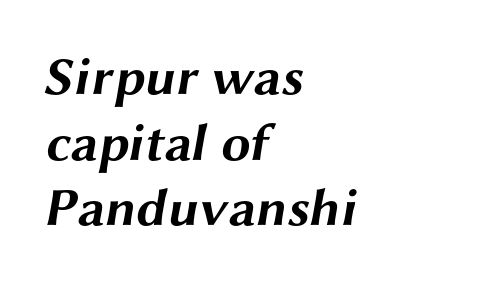
{"serif": "no", "bold": "yes", "weight": "bold", "width": "wide", "stroke_contrast": "medium", "x_height": "medium", "monospaced": "no", "underline": "no", "align": "left", "line_spacing_ratio": 1.24, "letter_spacing": "normal", "letter_spacing_em": 0.0, "glyph_px": 53}
